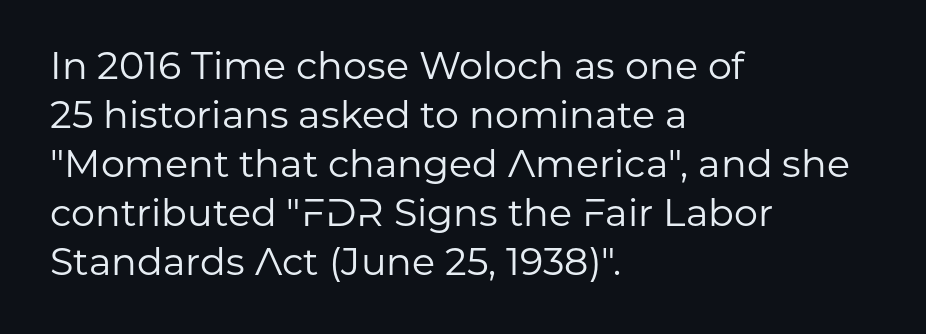
Q: Is the text bold? A: No.
Q: Is the text italic (slanted)? A: No, it is upright.
Q: Is the typeface a serif or a sans-serif typeface? A: Sans-serif.
Q: Is the text underlined? A: No.
Q: How is the paragraph aligned? A: Left-aligned.
Q: Is the spacing between letters normal or unusually wide? A: Normal.
Q: Is the spacing between lines tight, normal or loose? A: Normal.
Q: Width (condensed, normal, or wide)? A: Normal.
Q: Stroke contrast? A: Low.
Q: x-height? A: Medium.
Q: Monospaced? A: No.
